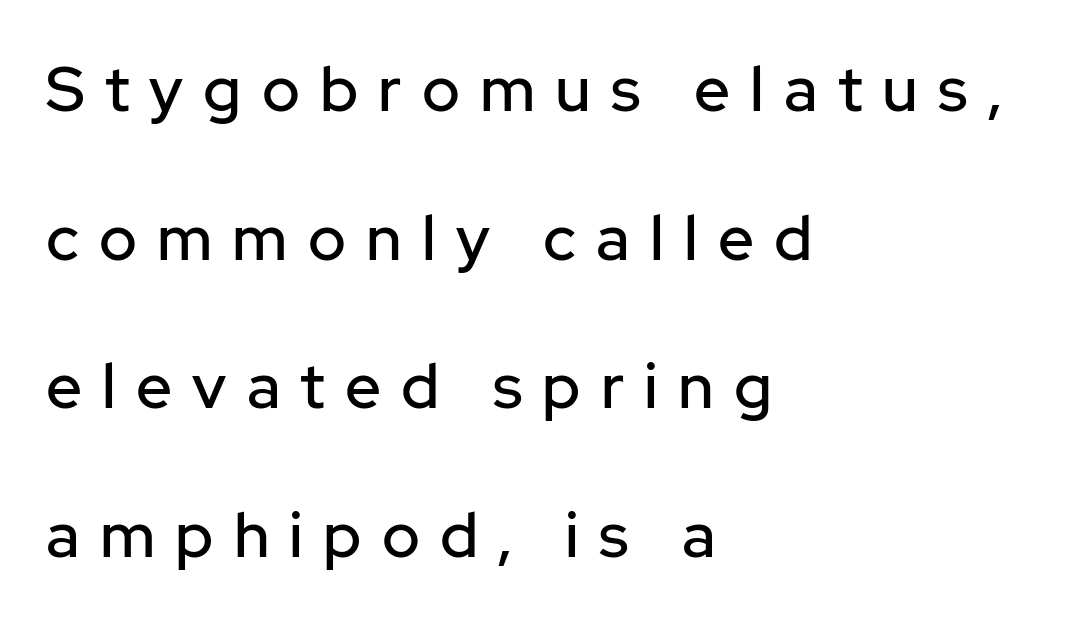
Characters follow at a spacing far wider than the type designer built in. This sample is left-justified, so line endings fall wherever the words run out. The passage shown is typed in a proportional face where columns would drift. This sample uses an upright cut, with every glyph sitting square on the baseline. Loosely led — the rows are spread out. Letters rest on an invisible, unmarked baseline.
